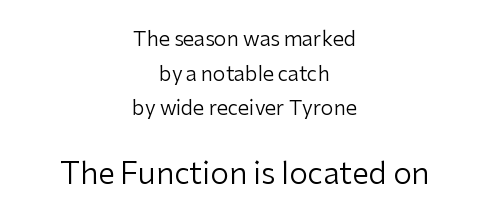
The image shows 30 px regular-weight sans-serif type, upright; set centered, line spacing 1.73x, normal letter spacing, not underlined; the second (bottom) block is 1.5x larger; low stroke contrast and a medium x-height.
